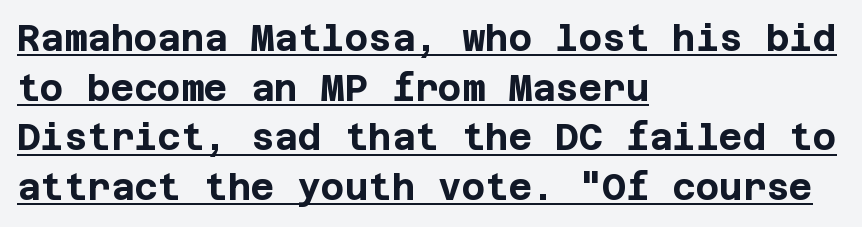
The lines sit at an ordinary, default distance from one another. Notice how thick the strokes are: this is what a full bold looks like. Regarding serifs, this sample does without them. Short and long lines alike share a common starting point at left. Glance below the letters and you will spot a drawn line.
